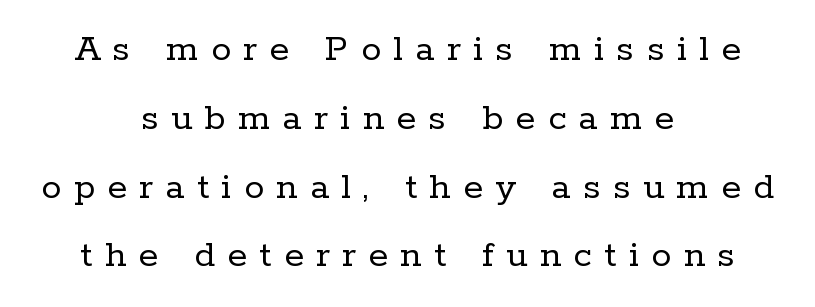
{"serif": "yes", "italic": "no", "bold": "no", "weight": "regular", "width": "normal", "stroke_contrast": "low", "x_height": "medium", "monospaced": "no", "underline": "no", "align": "center", "line_spacing_ratio": 1.72, "letter_spacing": "wide", "letter_spacing_em": 0.31, "glyph_px": 40}
